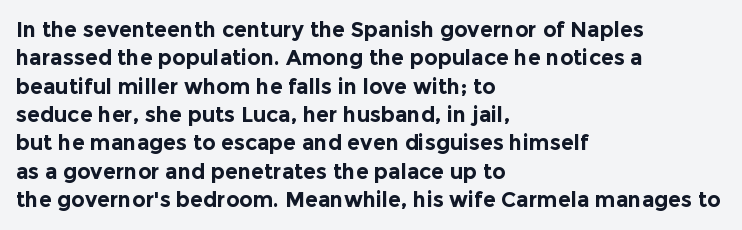
The image shows 21 px bold type, upright; set left-aligned, normal line spacing (1.35x), normal letter spacing, not underlined.
